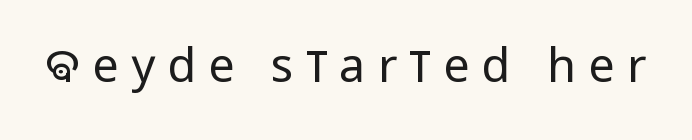
The image shows 47 px regular-weight, condensed sans-serif type, upright; set unusually wide letter spacing (+0.26 em), not underlined; low stroke contrast and a large x-height.
